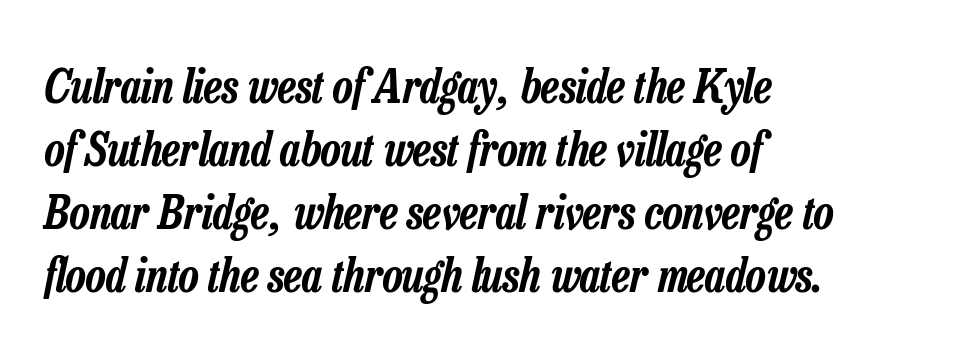
The image shows 46 px condensed type, italic (leaning right); set left-aligned, normal line spacing (1.37x), normal letter spacing, not underlined; low stroke contrast and a medium x-height.
